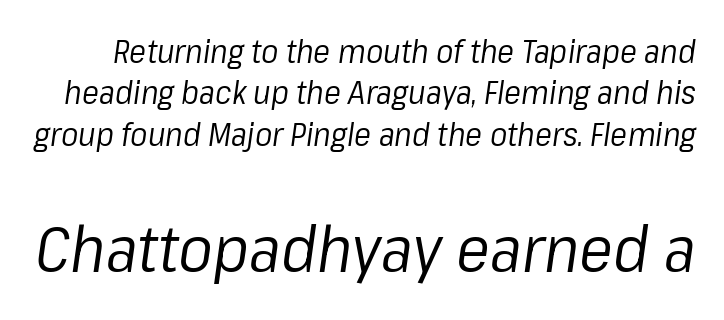
The image shows 64 px regular-weight type, italic (leaning right); set normal line spacing (1.29x), normal letter spacing, not underlined; the second (bottom) block is 2.0x larger; low stroke contrast and a medium x-height.
